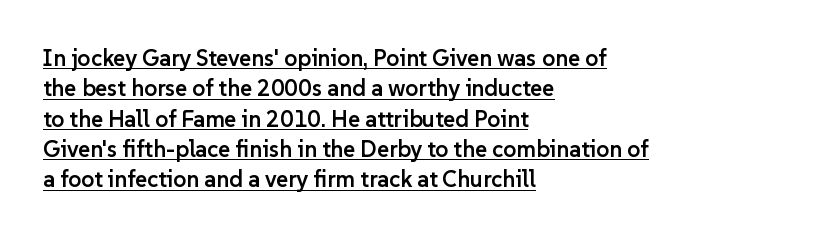
This rendering uses left alignment, leaving the right contour irregular. Weight: semibold (demi). Students, note that the glyphs here touch the page at normal intervals. Every character sits straight up, as roman type does.
